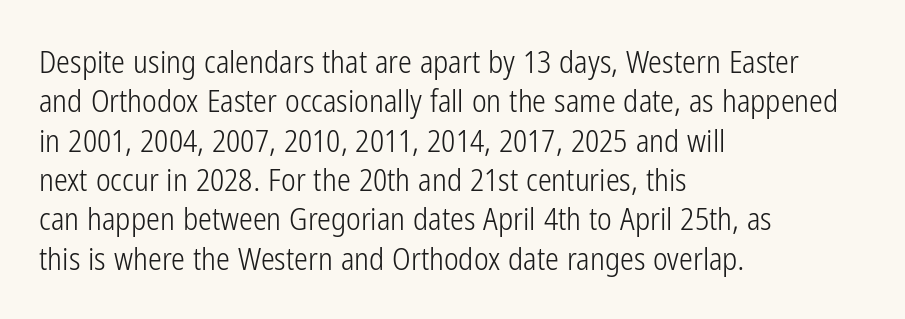
Q: Is the text bold? A: No.
Q: Is the text italic (slanted)? A: No, it is upright.
Q: Is the typeface a serif or a sans-serif typeface? A: Sans-serif.
Q: Is the text underlined? A: No.
Q: How is the paragraph aligned? A: Left-aligned.
Q: Is the spacing between letters normal or unusually wide? A: Normal.
Q: Is the spacing between lines tight, normal or loose? A: Normal.
Q: Width (condensed, normal, or wide)? A: Condensed.
Q: Stroke contrast? A: Low.
Q: x-height? A: Medium.
Q: Monospaced? A: No.
